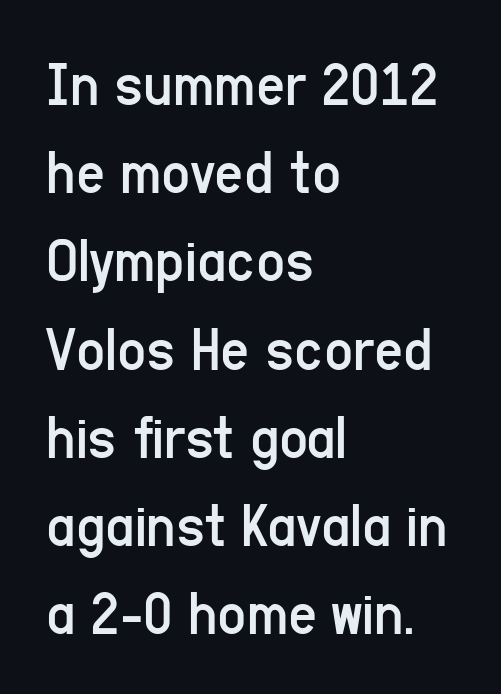
The image shows 63 px regular-weight, condensed sans-serif type, upright; set left-aligned, normal line spacing (1.4x), normal letter spacing, not underlined; low stroke contrast and a medium x-height.
